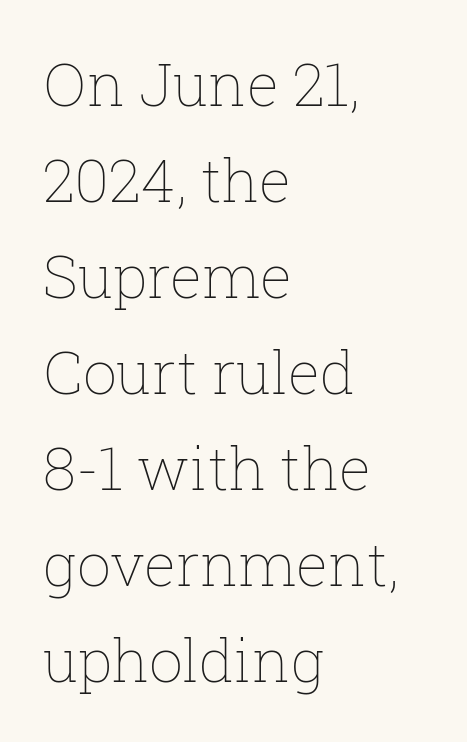
Is there any slant? The stems are plumb. This is not heavy type; no bold has been used. Regular leading. The lines in this sample share a left origin and differ only in where they stop. Proportional: the letters do not fall into vertical columns.
